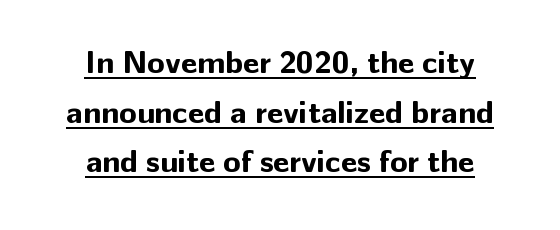
The image shows 32 px bold sans-serif type, upright; set centered, normal line spacing (1.55x), normal letter spacing, underlined; low stroke contrast and a medium x-height.
